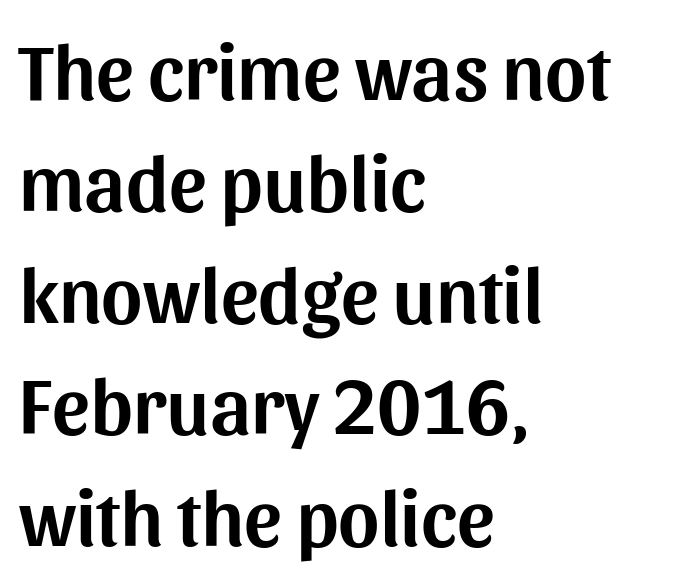
Nothing unusual about the tracking: characters are spaced as the font intends. A bare baseline throughout the passage. When letters stand straight like this, we call the style roman or upright. Rows of type keep a routine distance in the vertical direction. Leftover space on each line is placed entirely after the last word. The rendering uses natural spacing where letterforms have individual widths.
